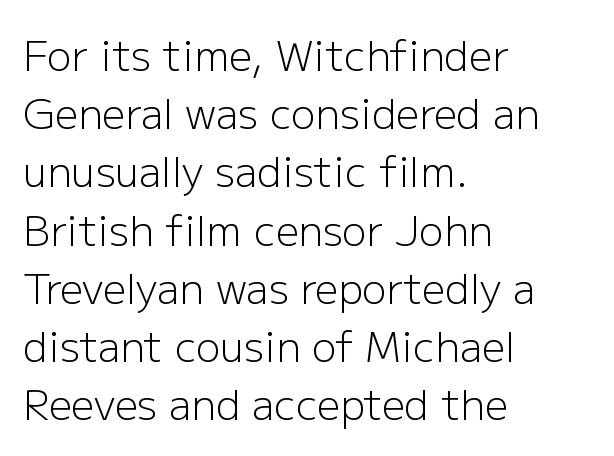
The image shows 41 px light sans-serif type, upright; set left-aligned, normal line spacing (1.42x), normal letter spacing, not underlined; low stroke contrast and a medium x-height.
